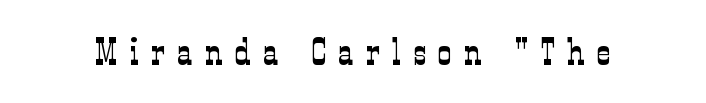
Look at the bottom of the vertical strokes: they flare into serifs here. The cut favours lightness, reaching ordinary text weight at its darkest. Tall strokes in this sample are plumb rather than angled. The rendering uses natural spacing where letterforms have individual widths.
